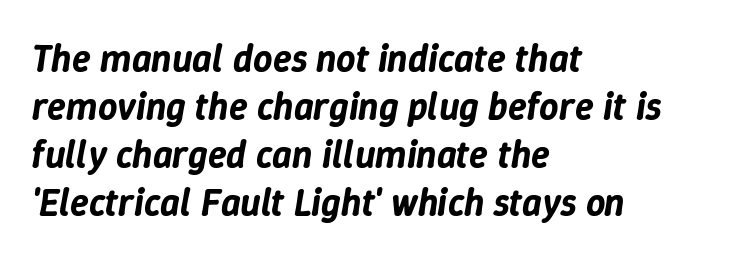
The image shows 38 px text type, italic (leaning right); set left-aligned, normal line spacing (1.26x), normal letter spacing, not underlined; low stroke contrast and a medium x-height.
